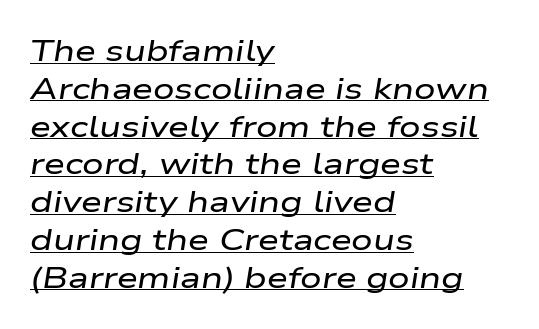
Q: Is the text italic (slanted)? A: Yes, it leans right by about 9 degrees.
Q: Is the text underlined? A: Yes.
Q: How is the paragraph aligned? A: Left-aligned.
Q: Is the spacing between letters normal or unusually wide? A: Normal.
Q: Is the spacing between lines tight, normal or loose? A: Normal.
Q: Width (condensed, normal, or wide)? A: Wide.
Q: Stroke contrast? A: Low.
Q: x-height? A: Medium.
Q: Monospaced? A: No.
